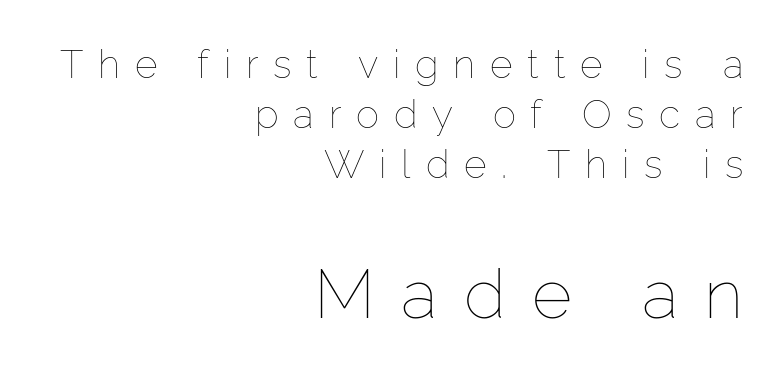
{"italic": "no", "bold": "no", "weight": "thin", "width": "normal", "stroke_contrast": "low", "x_height": "medium", "monospaced": "no", "underline": "no", "align": "right", "line_spacing": "normal", "line_spacing_ratio": 1.28, "letter_spacing": "wide", "letter_spacing_em": 0.38, "larger_block": "second", "size_ratio": 1.77, "glyph_px": 69}
